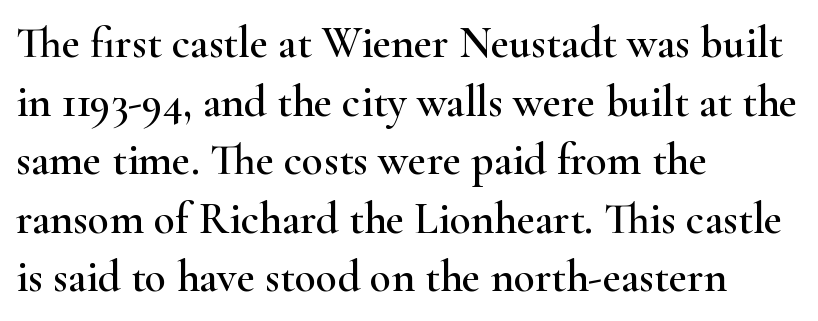
The image shows 44 px wide serif type, upright; set left-aligned, normal line spacing (1.33x), normal letter spacing, not underlined; high stroke contrast and a small x-height.
